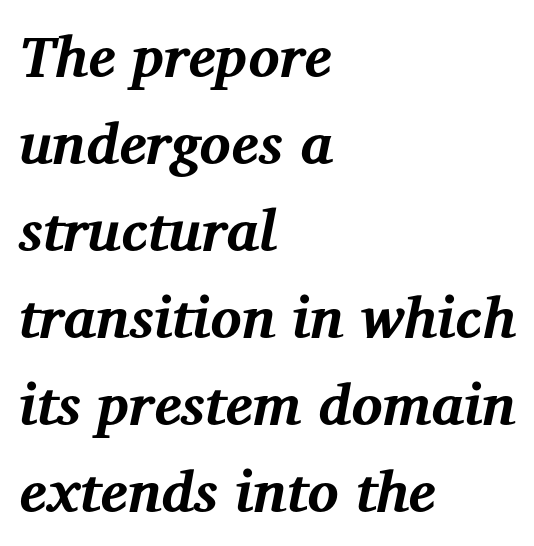
The typesetting leans heavy: a genuine bold. This sample keeps an unexceptional amount of space between lines. Style check: oblique. Regarding serifs, this sample has them. The type is set solid horizontally, with unmodified tracking. Just letters on the line, the space beneath them empty.
